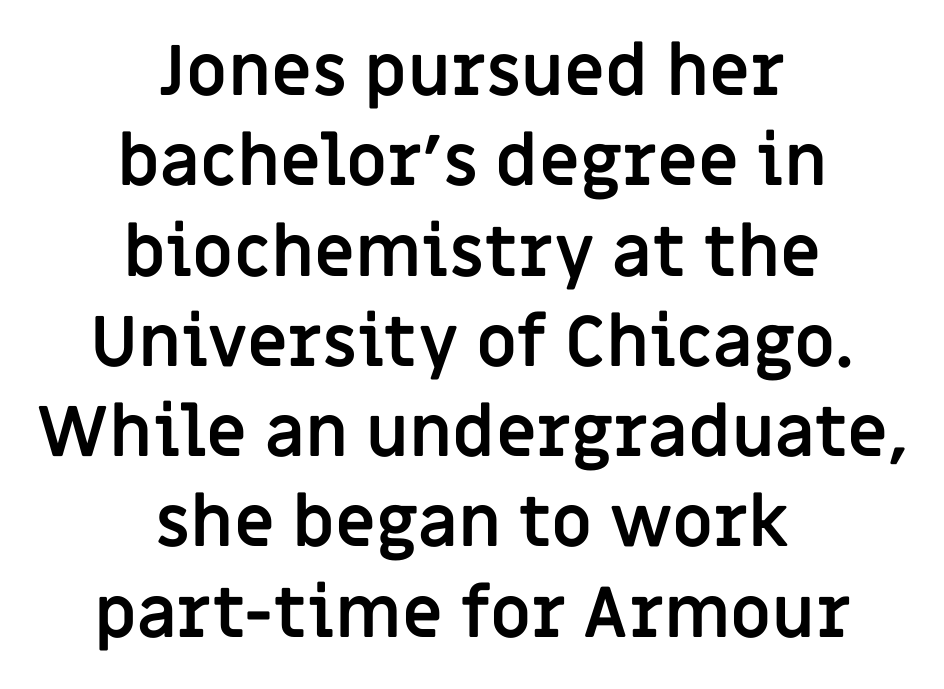
Q: Is the text bold? A: Yes.
Q: Is the text italic (slanted)? A: No, it is upright.
Q: Is the typeface a serif or a sans-serif typeface? A: Sans-serif.
Q: Is the text underlined? A: No.
Q: How is the paragraph aligned? A: Centered.
Q: Is the spacing between letters normal or unusually wide? A: Normal.
Q: Is the spacing between lines tight, normal or loose? A: Normal.
Q: Width (condensed, normal, or wide)? A: Normal.
Q: Stroke contrast? A: Low.
Q: x-height? A: Large.
Q: Monospaced? A: No.
